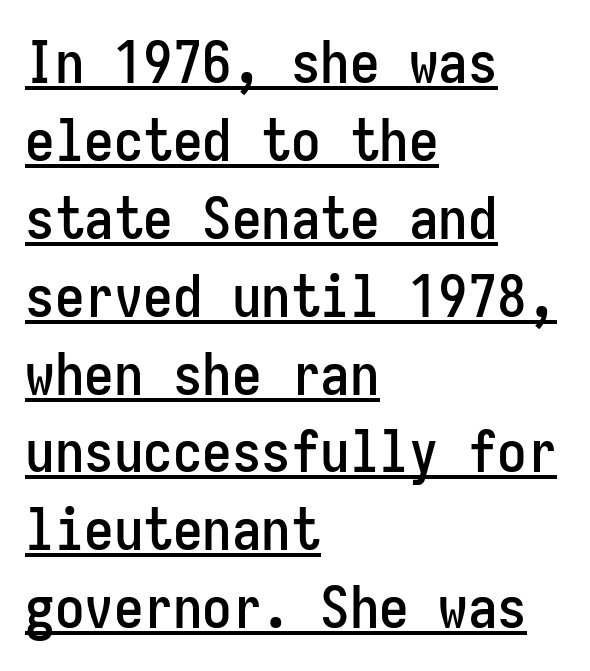
Q: Is the text italic (slanted)? A: No, it is upright.
Q: Is the typeface a serif or a sans-serif typeface? A: Sans-serif.
Q: Is the text underlined? A: Yes.
Q: How is the paragraph aligned? A: Left-aligned.
Q: Is the spacing between letters normal or unusually wide? A: Normal.
Q: Is the spacing between lines tight, normal or loose? A: Normal.
Q: Width (condensed, normal, or wide)? A: Condensed.
Q: Stroke contrast? A: Low.
Q: x-height? A: Medium.
Q: Monospaced? A: Yes.
